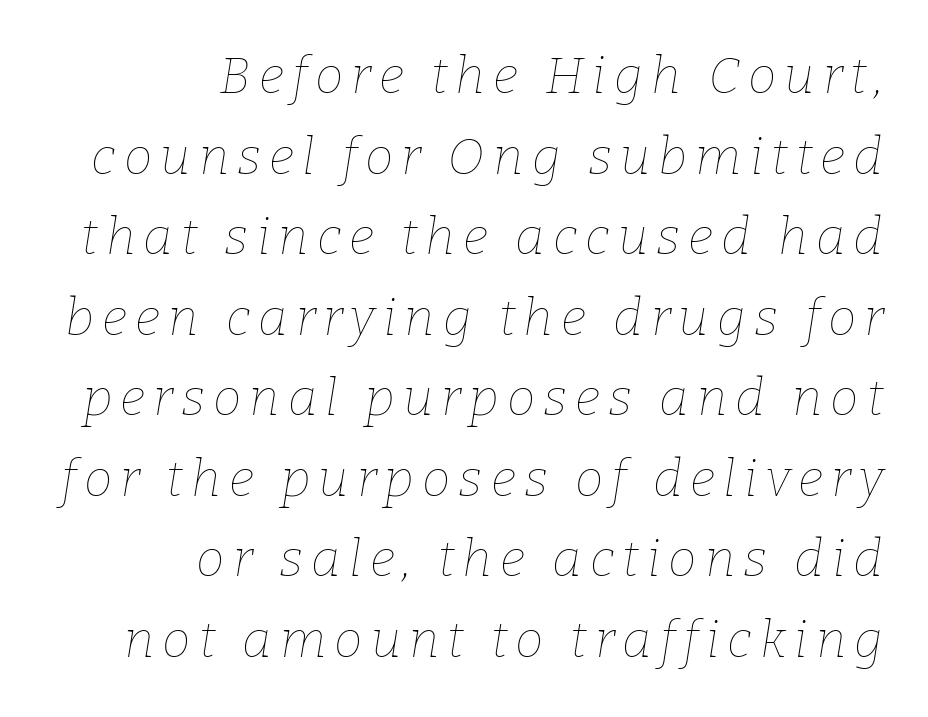
The image shows 51 px thin type, italic (leaning right); set right-aligned, normal line spacing (1.58x), not underlined; low stroke contrast and a medium x-height.
